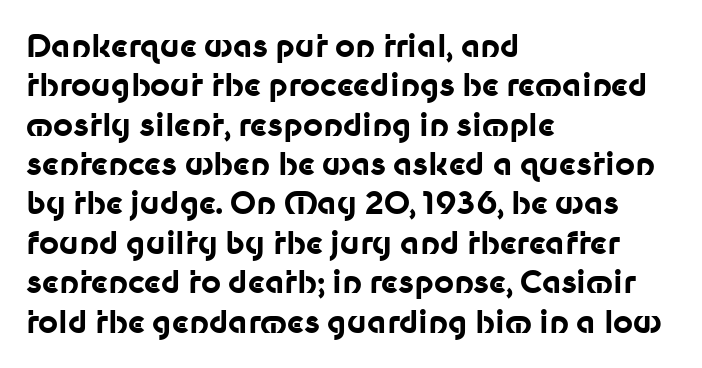
{"serif": "no", "italic": "no", "bold": "yes", "weight": "bold", "width": "normal", "stroke_contrast": "low", "x_height": "medium", "monospaced": "no", "underline": "no", "align": "left", "line_spacing": "normal", "line_spacing_ratio": 1.27, "letter_spacing": "normal", "letter_spacing_em": 0.0, "glyph_px": 31}
